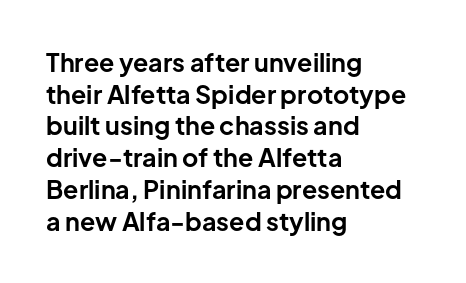
The image shows 25 px bold type, upright; set left-aligned, normal line spacing (1.27x), normal letter spacing, not underlined.
